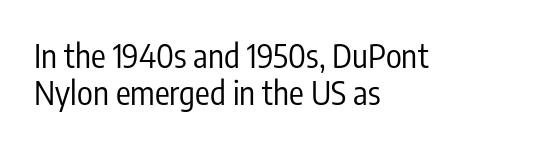
Vertical strokes here are truly vertical. Type style note: lacks serifs. Each letter keeps its own natural width here, so spacing adapts to shape. The characters are drawn with everyday or finer stroke widths. Words appear dense and cohesive because spacing is normal.
